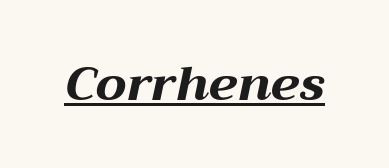
The image shows 48 px bold, wide type, italic (leaning right); set normal letter spacing, underlined; medium stroke contrast and a medium x-height.
